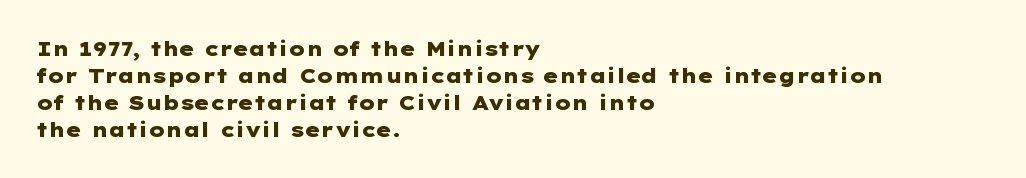
Q: Is the text bold? A: Yes.
Q: Is the text italic (slanted)? A: No, it is upright.
Q: Is the text underlined? A: No.
Q: How is the paragraph aligned? A: Left-aligned.
Q: Is the spacing between letters normal or unusually wide? A: Normal.
Q: Is the spacing between lines tight, normal or loose? A: Normal.
